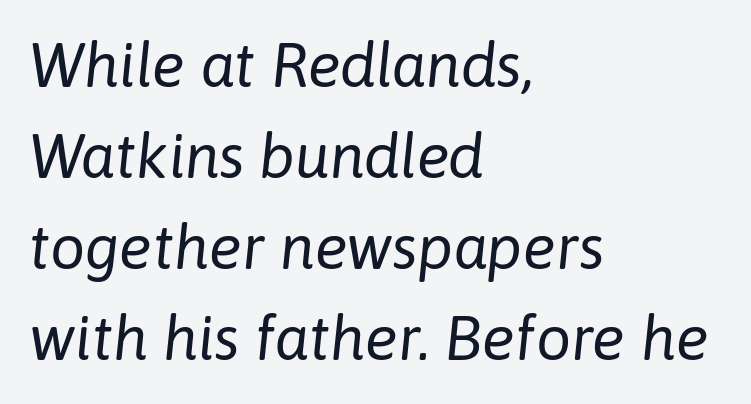
The image shows 62 px regular-weight type, italic (leaning right); set left-aligned, normal line spacing (1.47x), normal letter spacing, not underlined; low stroke contrast and a medium x-height.
